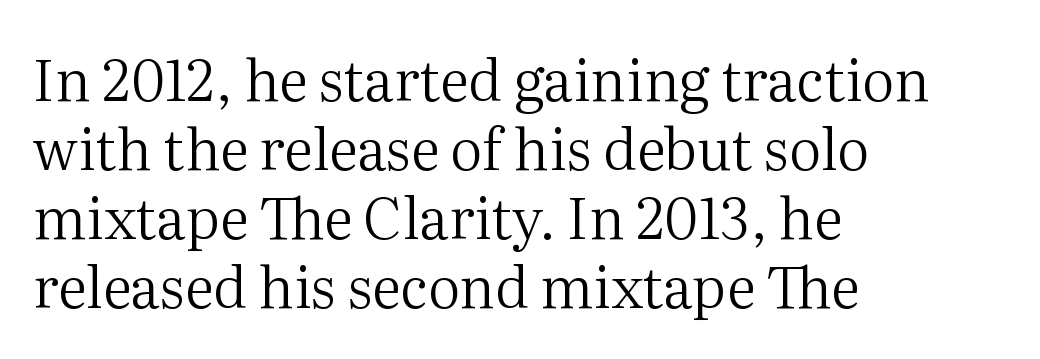
Inter-character spacing is left at the font's built-in metrics. In CSS terms this would be text-align: left. Do the letters lean? They stand straight. The typesetting does not lean heavy: it is not bold. Regarding serifs, this sample has them.
